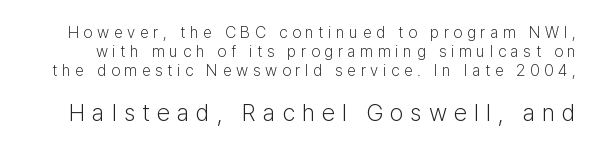
{"italic": "no", "bold": "no", "underline": "no", "line_spacing_ratio": 1.19, "letter_spacing": "wide", "letter_spacing_em": 0.29, "larger_block": "second", "size_ratio": 1.5, "glyph_px": 24}
